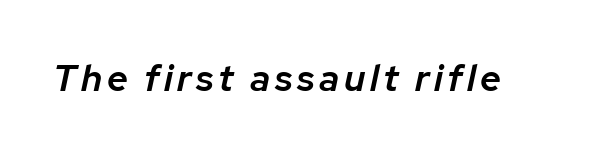
{"italic": "yes", "lean": "right", "slant_degrees": 12, "bold": "semi", "weight": "semibold", "width": "normal", "stroke_contrast": "low", "x_height": "medium", "monospaced": "no", "underline": "no", "glyph_px": 37}
